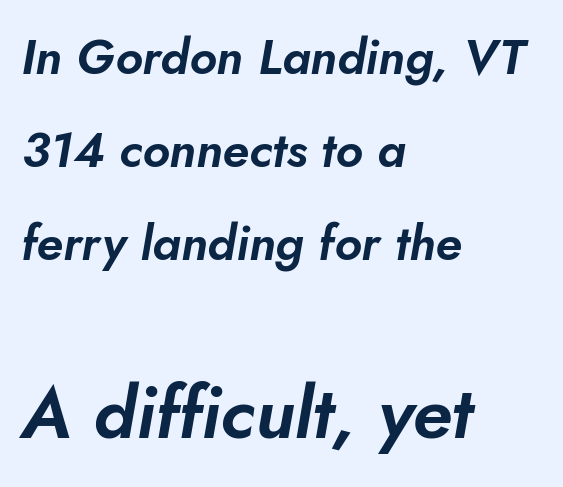
Q: Is the text italic (slanted)? A: Yes, it leans right by about 10 degrees.
Q: Is the text underlined? A: No.
Q: How is the paragraph aligned? A: Left-aligned.
Q: Is the spacing between letters normal or unusually wide? A: Normal.
Q: Is the spacing between lines tight, normal or loose? A: Loose.
Q: Which block of text is set in a larger size, the first (top) or the second (bottom)? A: The second (bottom) one.
Q: Width (condensed, normal, or wide)? A: Normal.
Q: Stroke contrast? A: Low.
Q: x-height? A: Small.
Q: Monospaced? A: No.
